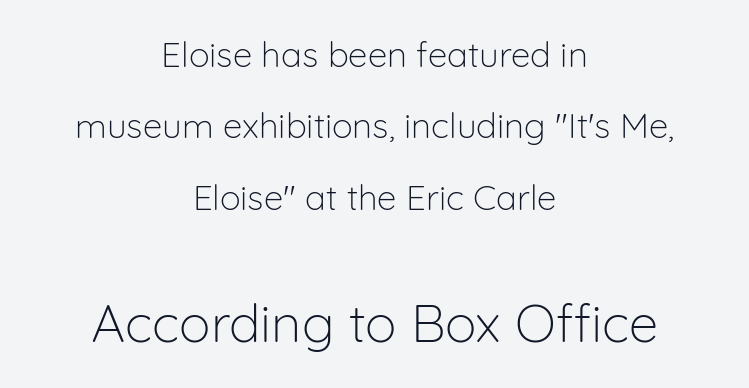
The image shows 53 px light sans-serif type, upright; set centered, loose line spacing (2.04x), normal letter spacing, not underlined; the second (bottom) block is 1.51x larger; low stroke contrast and a medium x-height.
